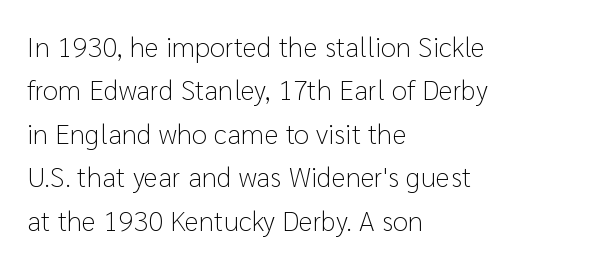
Students, observe: this is what conventionally led text looks like. These lines keep a tight, regular rhythm from letter to letter. The passage shown is typed in a proportional face where columns would drift. A clean baseline with only descenders dipping below it.
